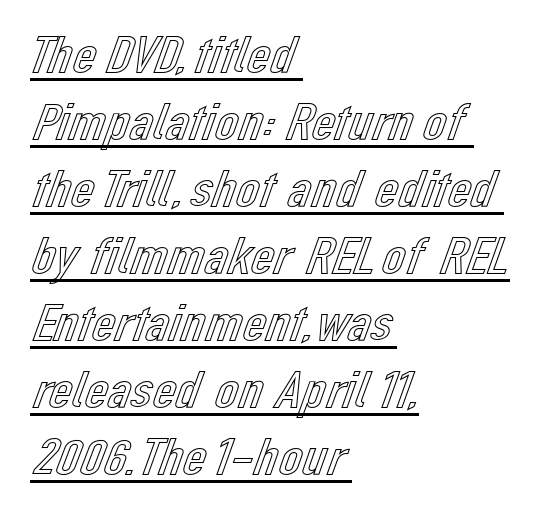
{"width": "normal", "x_height": "medium", "monospaced": "no", "underline": "yes", "align": "left", "line_spacing": "normal", "line_spacing_ratio": 1.29, "letter_spacing": "normal", "letter_spacing_em": 0.0, "glyph_px": 52}
